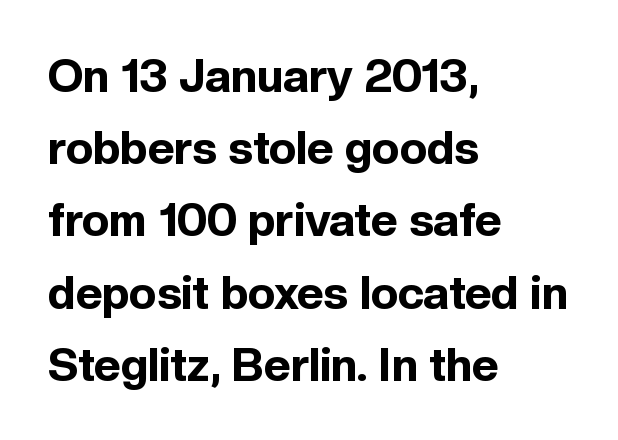
The image shows 46 px bold sans-serif type, upright; set left-aligned, normal line spacing (1.57x), normal letter spacing, not underlined; a medium x-height.
